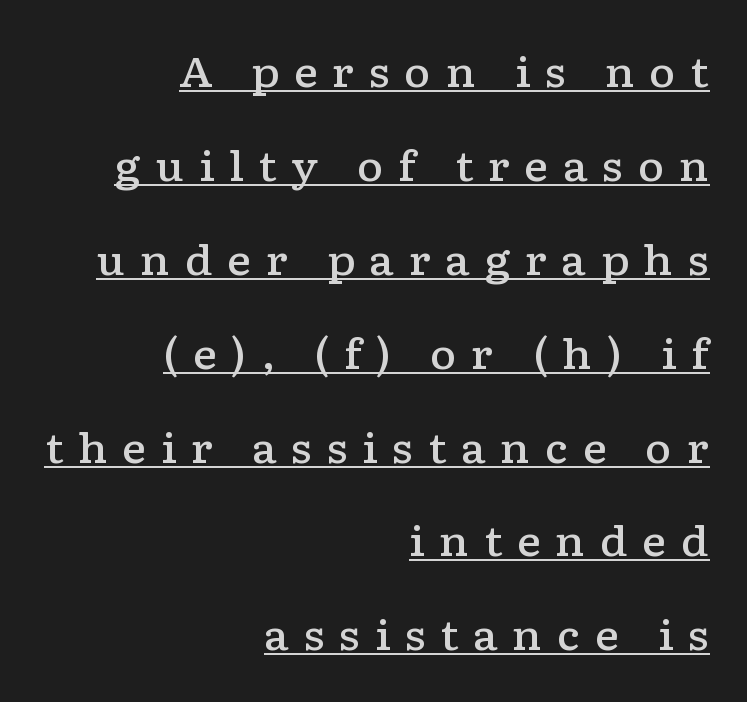
Q: Is the text bold? A: Semi-bold.
Q: Is the text italic (slanted)? A: No, it is upright.
Q: Is the typeface a serif or a sans-serif typeface? A: Serif.
Q: Is the text underlined? A: Yes.
Q: How is the paragraph aligned? A: Right-aligned.
Q: Is the spacing between letters normal or unusually wide? A: Unusually wide.
Q: Is the spacing between lines tight, normal or loose? A: Loose.
Q: Width (condensed, normal, or wide)? A: Wide.
Q: Stroke contrast? A: Low.
Q: x-height? A: Medium.
Q: Monospaced? A: No.
